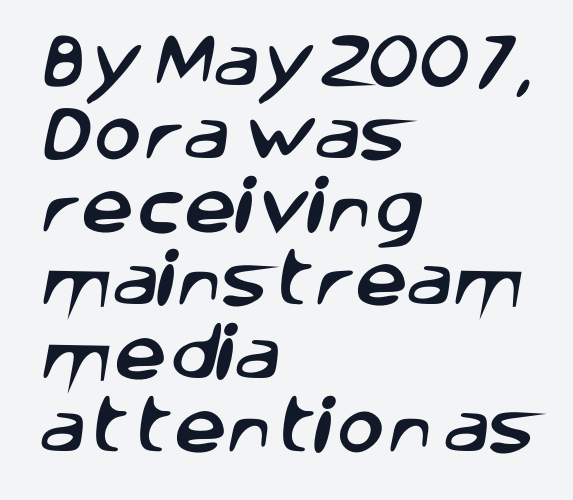
Q: Is the typeface a serif or a sans-serif typeface? A: Sans-serif.
Q: Is the text underlined? A: No.
Q: How is the paragraph aligned? A: Left-aligned.
Q: Is the spacing between letters normal or unusually wide? A: Normal.
Q: Width (condensed, normal, or wide)? A: Normal.
Q: Stroke contrast? A: Low.
Q: x-height? A: Large.
Q: Monospaced? A: No.
